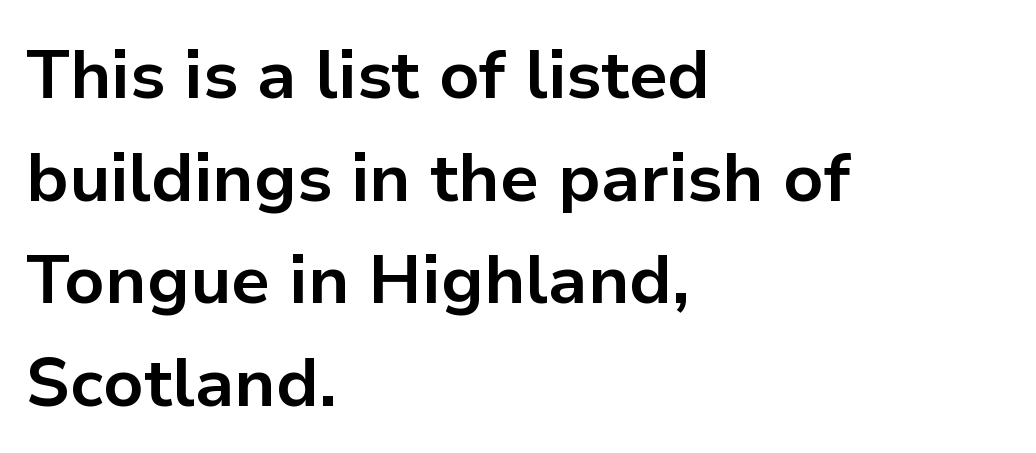
{"serif": "no", "italic": "no", "bold": "yes", "weight": "bold", "width": "normal", "stroke_contrast": "low", "x_height": "medium", "monospaced": "no", "underline": "no", "align": "left", "line_spacing": "normal", "line_spacing_ratio": 1.51, "letter_spacing": "normal", "letter_spacing_em": 0.0, "glyph_px": 68}
